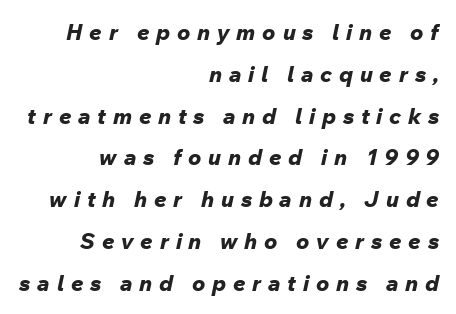
Is the type slanted? Yes — the strokes lean at a clear angle. The face used here has the dense, thick strokes of a bold. Loose tracking; the words dissolve into strings of separated letters. Horizontal alignment here is rightward, an uncommon choice for prose.
